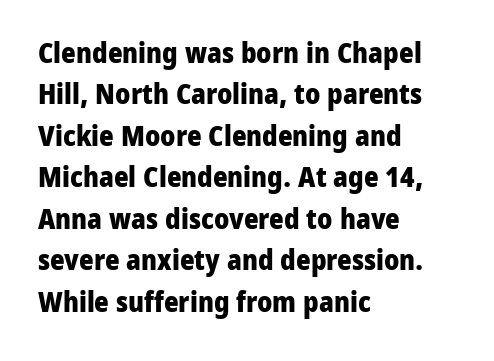
Each row of text sits above clean, open space. Alignment: flush left. Reading down the column, the eye jumps a familiar distance to each next line. Weight check: bold — yes, fully. Typographically, this falls in the sans-serif category.
